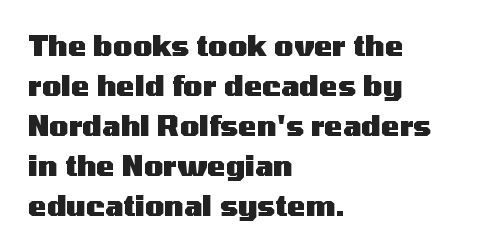
Q: Is the text bold? A: Yes.
Q: Is the text italic (slanted)? A: No, it is upright.
Q: Is the typeface a serif or a sans-serif typeface? A: Sans-serif.
Q: Is the text underlined? A: No.
Q: How is the paragraph aligned? A: Left-aligned.
Q: Is the spacing between letters normal or unusually wide? A: Normal.
Q: Is the spacing between lines tight, normal or loose? A: Normal.
Q: Width (condensed, normal, or wide)? A: Wide.
Q: Stroke contrast? A: Medium.
Q: x-height? A: Medium.
Q: Monospaced? A: No.
